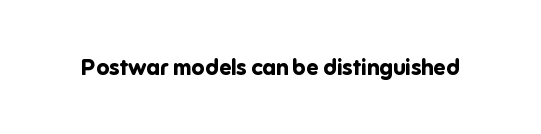
The image shows 22 px bold type, upright; set normal letter spacing, not underlined.
